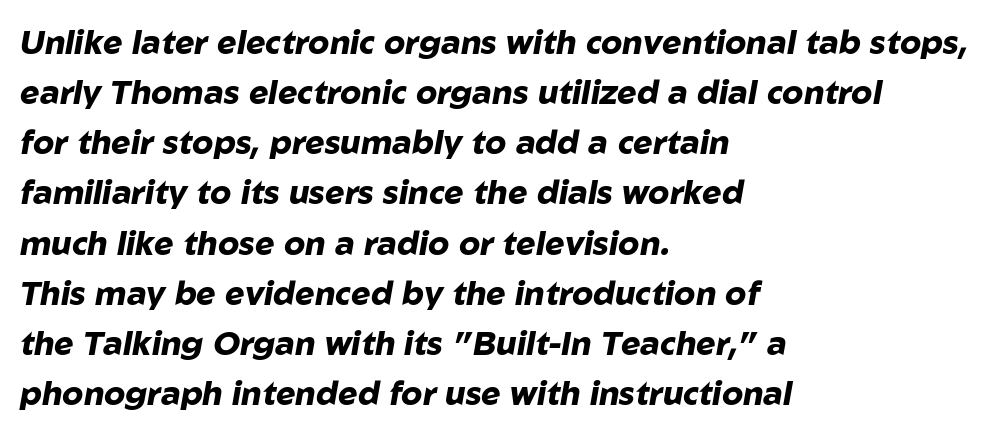
Q: Is the text bold? A: Yes.
Q: Is the text italic (slanted)? A: Yes, it leans right by about 10 degrees.
Q: Is the text underlined? A: No.
Q: How is the paragraph aligned? A: Left-aligned.
Q: Is the spacing between letters normal or unusually wide? A: Normal.
Q: Is the spacing between lines tight, normal or loose? A: Normal.
Q: Width (condensed, normal, or wide)? A: Normal.
Q: Stroke contrast? A: Low.
Q: x-height? A: Medium.
Q: Monospaced? A: No.
